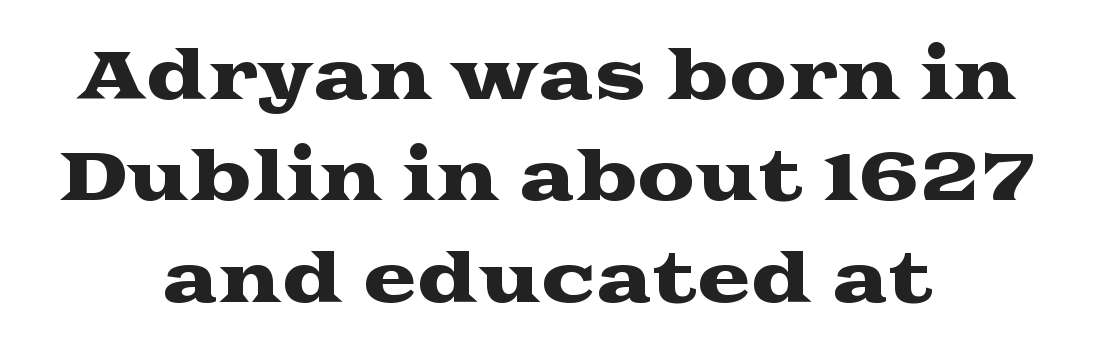
{"serif": "yes", "italic": "no", "width": "wide", "stroke_contrast": "medium", "x_height": "medium", "monospaced": "no", "underline": "no", "align": "center", "line_spacing": "normal", "line_spacing_ratio": 1.56, "letter_spacing": "normal", "letter_spacing_em": 0.0, "glyph_px": 65}
